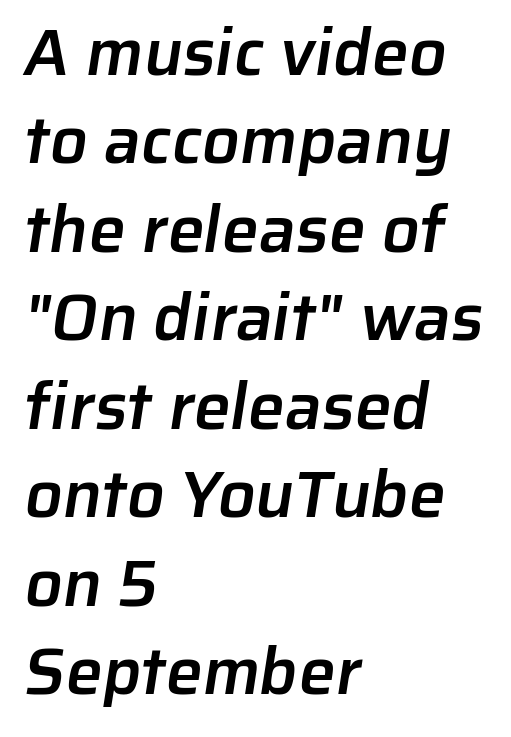
In CSS terms this would be text-align: left. Character widths vary here, with narrow letters taking less room than wide ones. Font category for this specimen: sans-serif. Rule under the text: the space is simply empty. The rows are spaced the way most documents space them. The letterforms sit shoulder to shoulder at normal distance.
